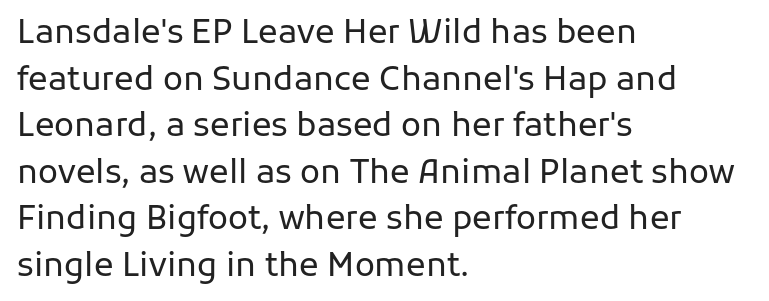
Q: Is the text bold? A: No.
Q: Is the text italic (slanted)? A: No, it is upright.
Q: Is the typeface a serif or a sans-serif typeface? A: Sans-serif.
Q: Is the text underlined? A: No.
Q: How is the paragraph aligned? A: Left-aligned.
Q: Is the spacing between letters normal or unusually wide? A: Normal.
Q: Is the spacing between lines tight, normal or loose? A: Normal.
Q: Width (condensed, normal, or wide)? A: Normal.
Q: Stroke contrast? A: Low.
Q: x-height? A: Medium.
Q: Monospaced? A: No.
